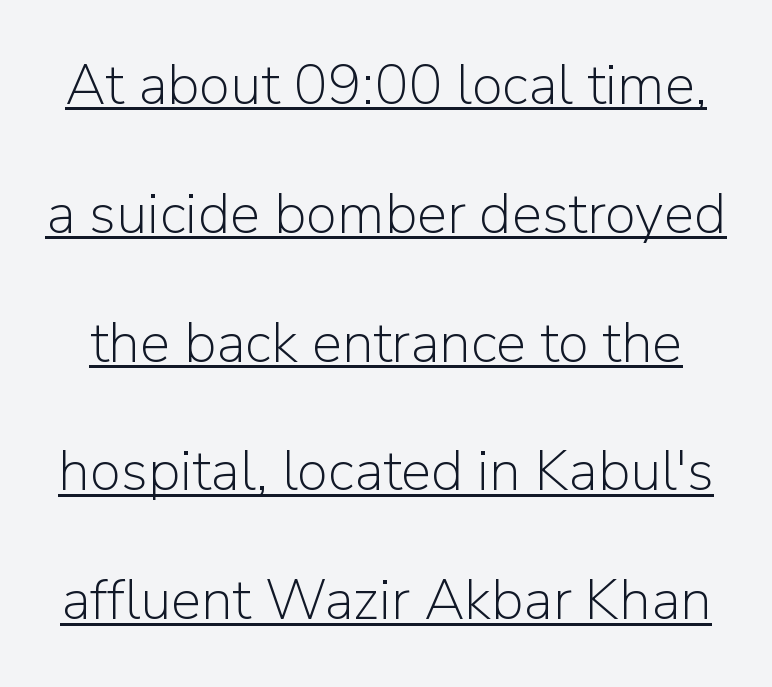
Ascenders rise straight up at ninety degrees. This sample uses a sans-serif face. Ink coverage per letter is moderate at most. Spacing verdict: proportional, widths tailored to each character.
